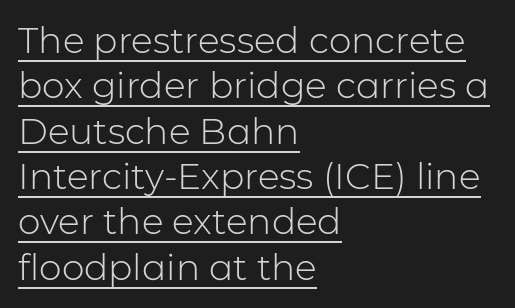
The letters advance in unequal steps, a hallmark of proportional type. A typesetter would mark this as roman, not italic. No extra tracking has been applied to these lines. The passage shown is typeset with a sans-serif family. The space between consecutive lines is moderate.
